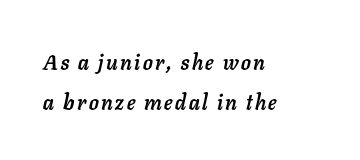
Words float on clear page, feet unadorned. Its strokes are broad and dark, the hallmark of bold type. Would a proofreader flag this as italicized? Yes. The text block is weighted toward the left margin, trailing off unevenly rightward.
